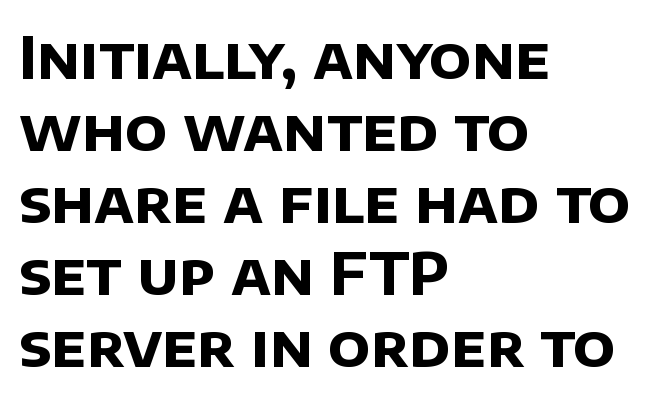
{"serif": "no", "bold": "yes", "weight": "bold", "width": "normal", "stroke_contrast": "low", "x_height": "large", "monospaced": "no", "underline": "no", "align": "left", "line_spacing_ratio": 1.24, "letter_spacing": "normal", "letter_spacing_em": 0.0, "glyph_px": 58}
